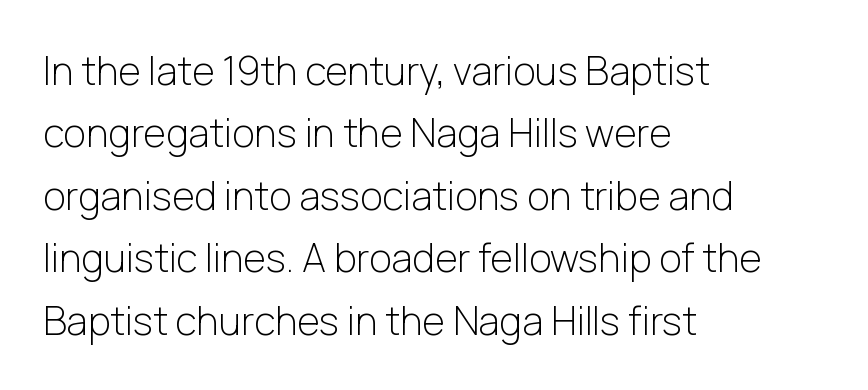
{"serif": "no", "italic": "no", "bold": "no", "weight": "light", "width": "normal", "stroke_contrast": "low", "x_height": "medium", "monospaced": "no", "underline": "no", "align": "left", "line_spacing": "normal", "line_spacing_ratio": 1.6, "letter_spacing": "normal", "letter_spacing_em": 0.0, "glyph_px": 39}
